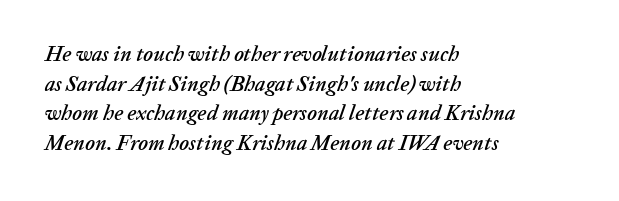
The image shows 21 px text type, italic (leaning right); set left-aligned, normal line spacing (1.41x), normal letter spacing, not underlined.
